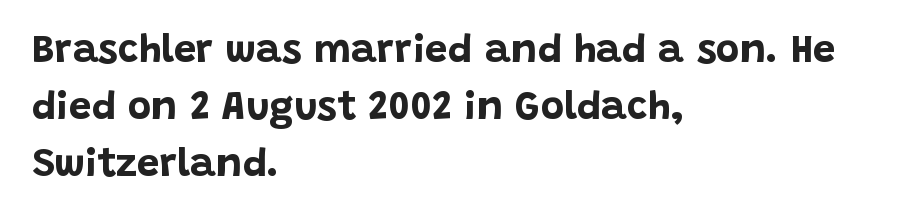
Q: Is the text bold? A: Yes.
Q: Is the text italic (slanted)? A: No, it is upright.
Q: Is the typeface a serif or a sans-serif typeface? A: Sans-serif.
Q: Is the text underlined? A: No.
Q: How is the paragraph aligned? A: Left-aligned.
Q: Is the spacing between letters normal or unusually wide? A: Normal.
Q: Is the spacing between lines tight, normal or loose? A: Normal.
Q: Width (condensed, normal, or wide)? A: Normal.
Q: Stroke contrast? A: Low.
Q: x-height? A: Large.
Q: Monospaced? A: No.
